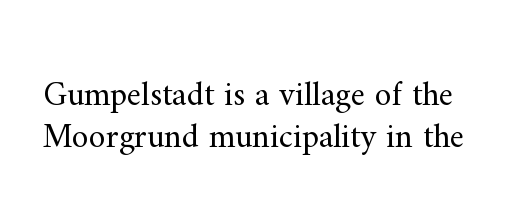
The image shows 34 px regular-weight serif type, upright; set line spacing 1.23x, normal letter spacing, not underlined; medium stroke contrast and a small x-height.
